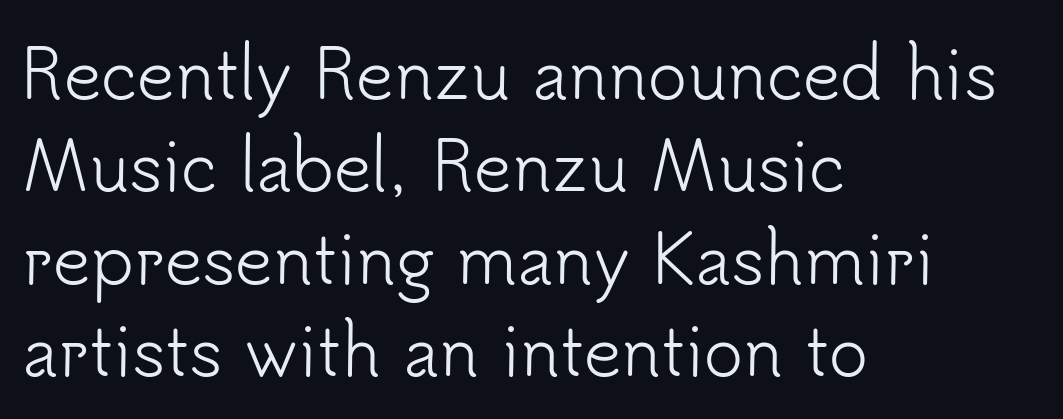
The image shows 66 px light sans-serif type, upright; set left-aligned, normal line spacing (1.4x), normal letter spacing, not underlined; low stroke contrast and a small x-height.
